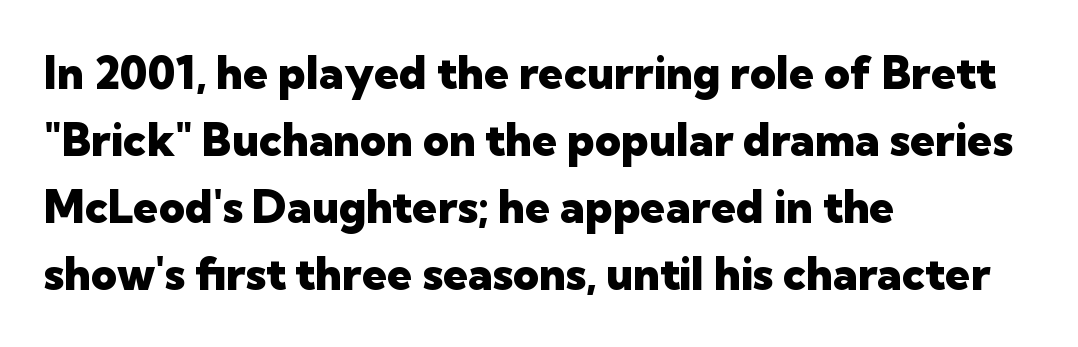
Regarding serifs, this sample does without them. These lines sit exactly where default settings would place them. Descenders hang freely into open space. Caption: bold face, heavy strokes. These lines were composed using upright roman letters.
